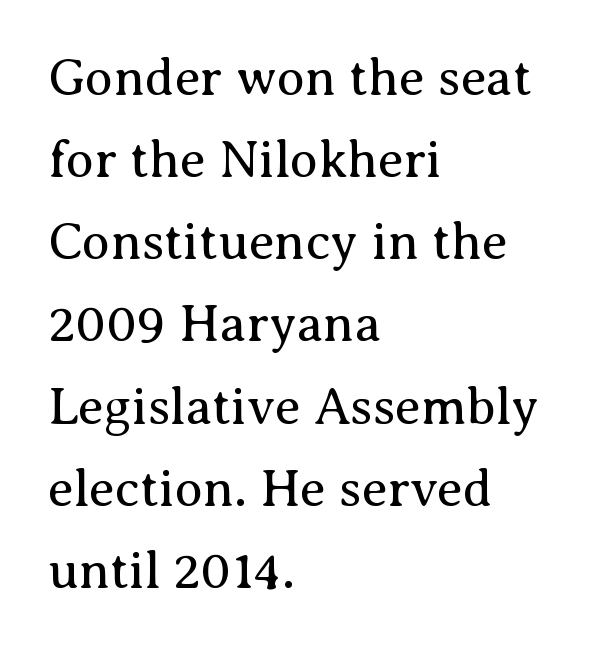
If you drew a line through each stem, it would be perfectly vertical. The letters advance in unequal steps, a hallmark of proportional type. Lines of text with bare space underneath. These lines stack with their left ends in a neat column. Classification — serif. Default kerning and tracking; the words read as compact shapes.
